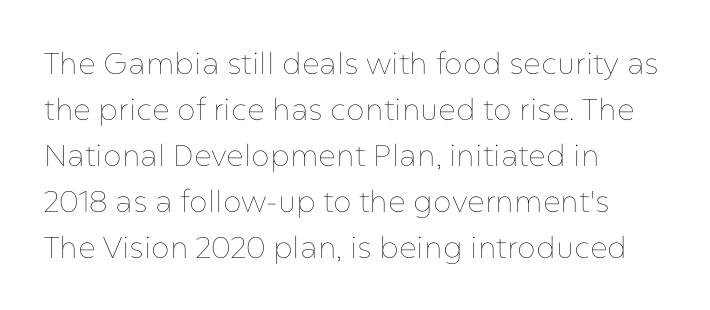
Stems here are at most as thick as an everyday book face. These lines were composed using upright roman letters. How are the letters spaced? Ordinarily, with no added tracking. The rendering uses natural spacing where letterforms have individual widths. Just letters on the line, the space beneath them empty.
